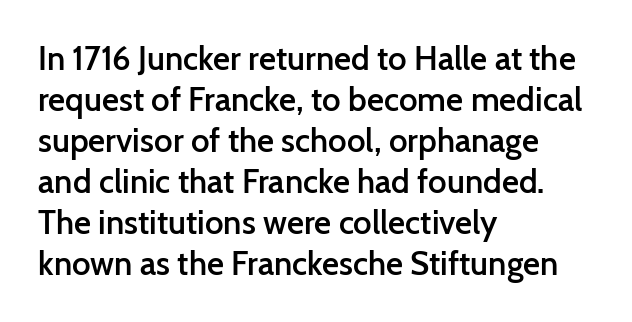
The image shows 33 px semibold sans-serif type, upright; set left-aligned, line spacing 1.24x, normal letter spacing, not underlined; low stroke contrast and a medium x-height.
